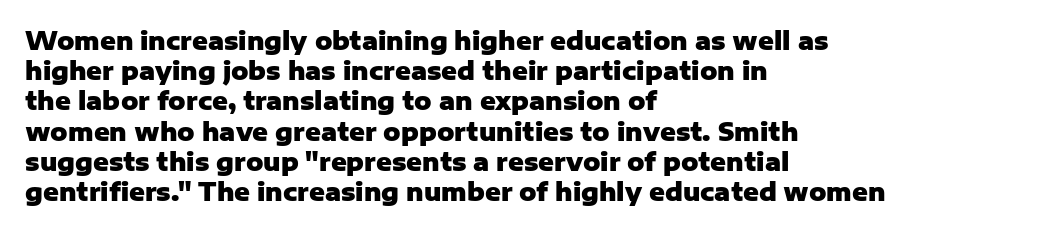
The image shows 24 px bold type, upright; set left-aligned, normal line spacing (1.26x), normal letter spacing, not underlined.
